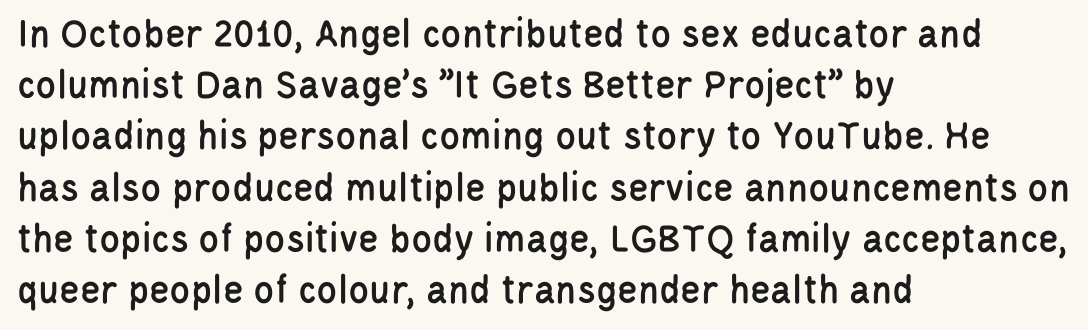
Letter spacing: default. This is sans-serif lettering, the kind often seen on screens and signage. Type without underlining. It's the straight-up-and-down kind of type. Proportional: the letters do not fall into vertical columns. The passage is arranged the way most books set body copy — flush left.
